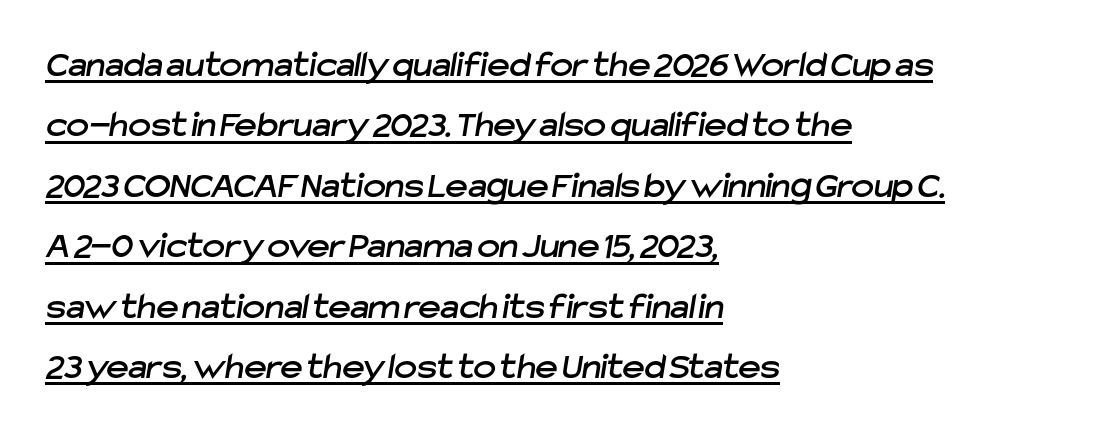
The image shows 38 px sans-serif type; set left-aligned, normal line spacing (1.59x), normal letter spacing, underlined; low stroke contrast and a medium x-height.
